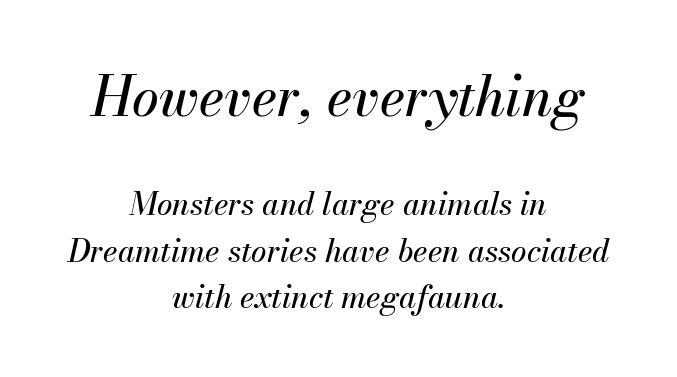
The image shows 54 px text type, italic (leaning right); set centered, normal line spacing (1.51x), normal letter spacing, not underlined; the first (top) block is 1.74x larger; medium stroke contrast and a small x-height.
